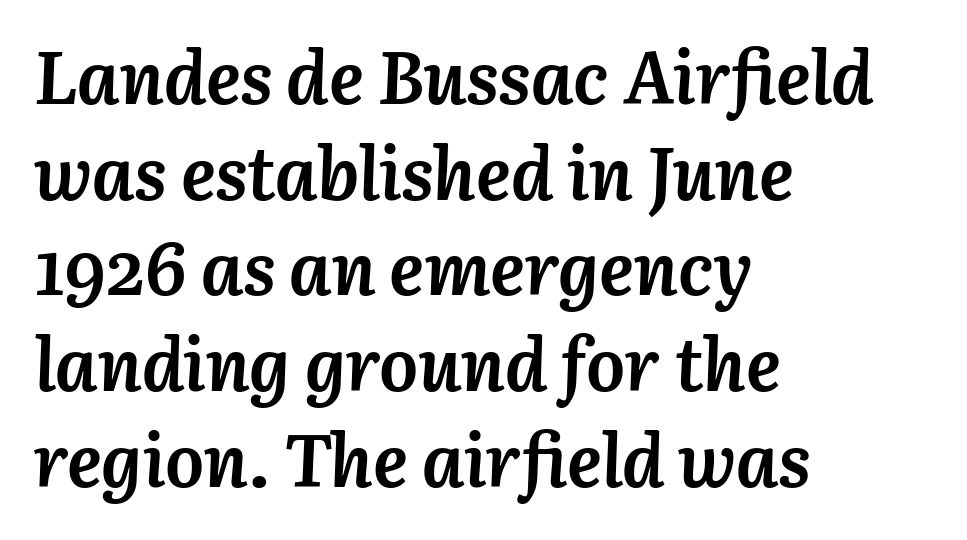
The image shows 73 px semibold type, italic (leaning right); set left-aligned, normal line spacing (1.31x), normal letter spacing, not underlined; medium stroke contrast and a medium x-height.
